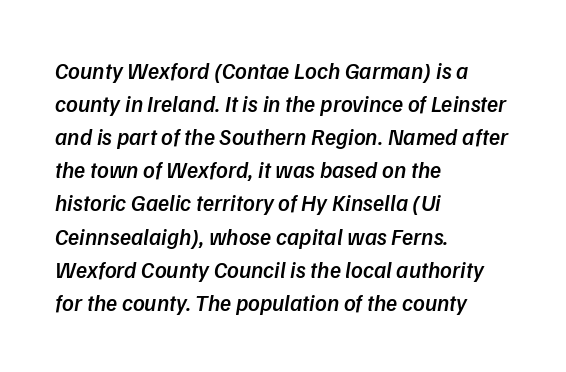
Does the leading feel generous? No, just average. In terms of weight, the rendering is demibold, just under bold. If you drew a ruler down the left edge, every line would touch it. A clean baseline with only descenders dipping below it.
